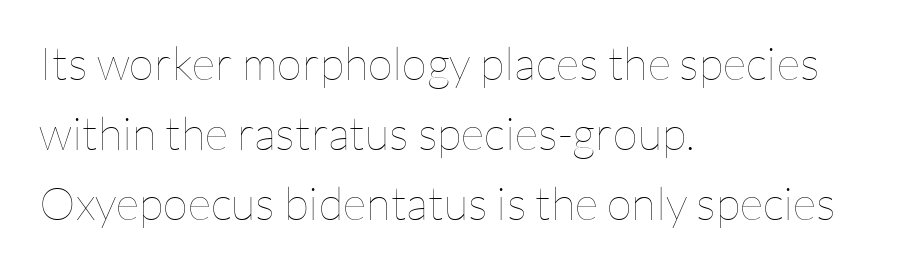
{"italic": "no", "bold": "no", "weight": "thin", "width": "normal", "stroke_contrast": "low", "x_height": "medium", "monospaced": "no", "underline": "no", "align": "left", "line_spacing": "normal", "line_spacing_ratio": 1.52, "letter_spacing": "normal", "letter_spacing_em": 0.0, "glyph_px": 46}
